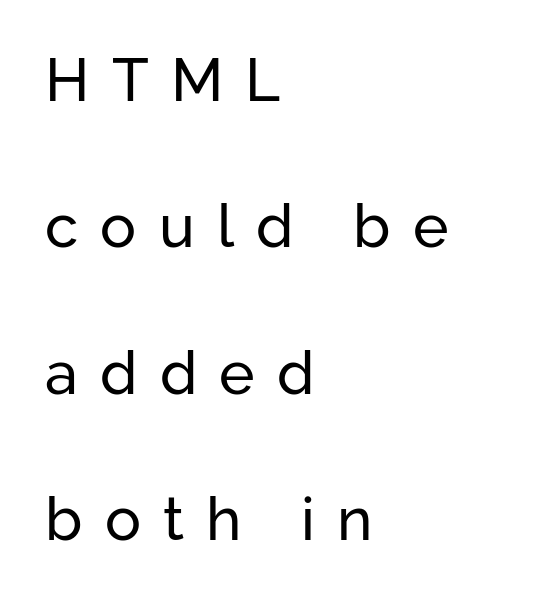
Loosely led — the rows are spread out. A typesetter would call this proportional, since set widths differ per character. Here the glyphs are tracked loosely, breaking word shapes into spaced letters. This rendering employs a face without finishing strokes, i.e., a sans-serif.
